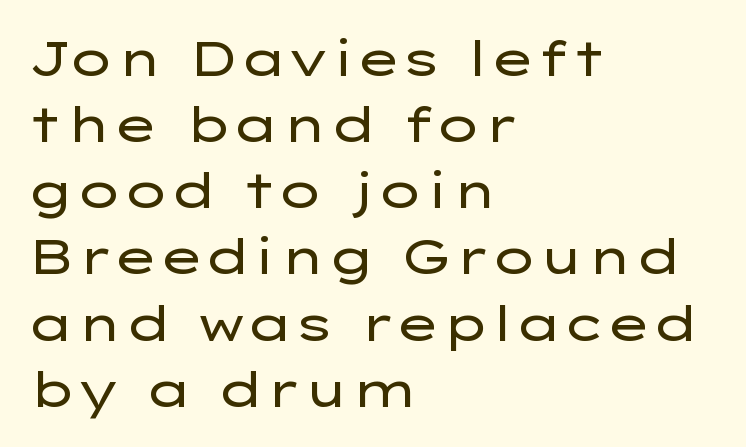
The image shows 49 px regular-weight, wide sans-serif type, upright; set left-aligned, normal line spacing (1.35x), normal letter spacing, not underlined; low stroke contrast and a medium x-height.
